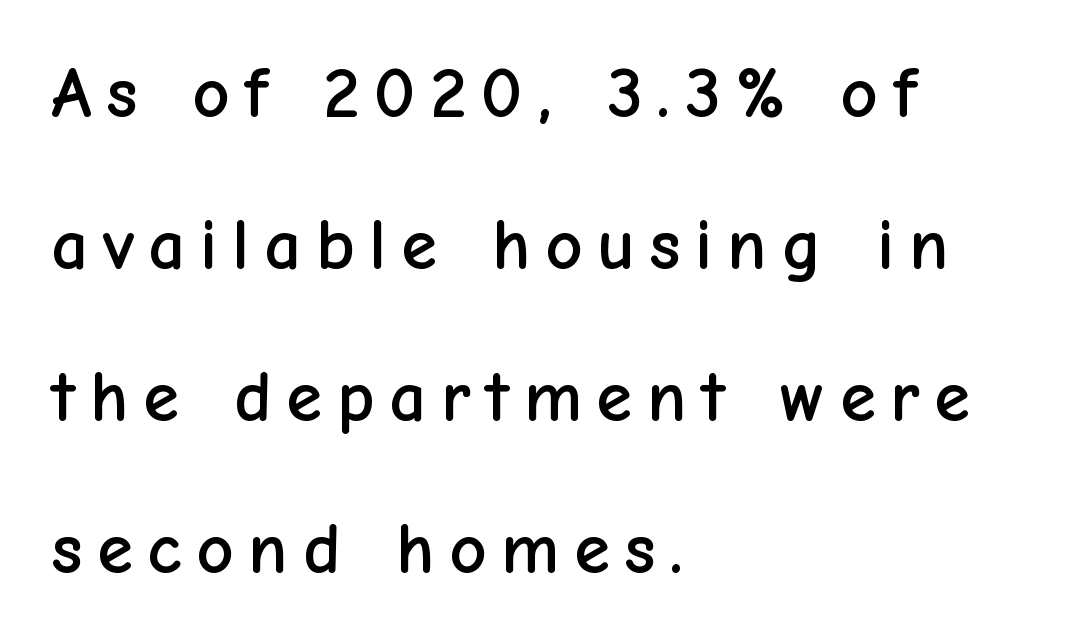
{"serif": "no", "italic": "no", "width": "normal", "stroke_contrast": "low", "x_height": "medium", "monospaced": "no", "underline": "no", "align": "left", "line_spacing": "loose", "line_spacing_ratio": 2.08, "letter_spacing": "wide", "letter_spacing_em": 0.2, "glyph_px": 73}
